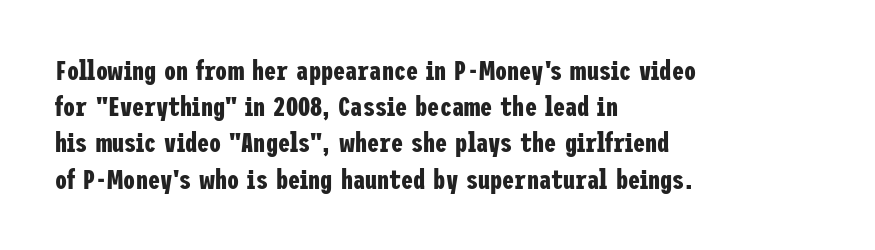
Does the weight exceed regular? Yes, all the way to bold. Inter-character spacing is left at the font's built-in metrics. If you drew a ruler down the left edge, every line would touch it. Only glyphs here, with clear space below each row. This sample keeps an unexceptional amount of space between lines.
